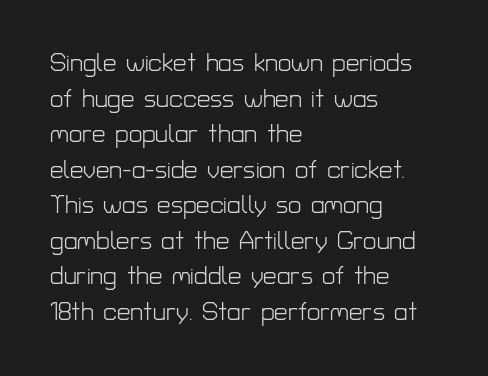
Q: Is the text bold? A: No.
Q: Is the text italic (slanted)? A: No, it is upright.
Q: Is the text underlined? A: No.
Q: How is the paragraph aligned? A: Left-aligned.
Q: Is the spacing between letters normal or unusually wide? A: Normal.
Q: Is the spacing between lines tight, normal or loose? A: Normal.
